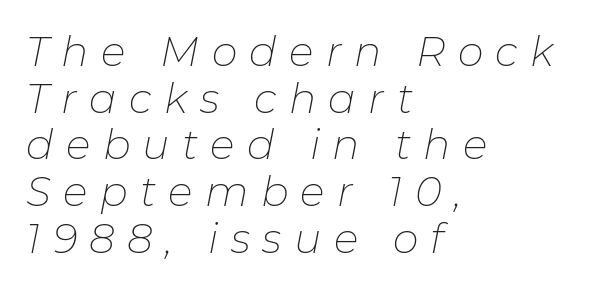
{"italic": "yes", "lean": "right", "slant_degrees": 11, "bold": "no", "weight": "thin", "width": "normal", "stroke_contrast": "low", "x_height": "medium", "monospaced": "no", "underline": "no", "align": "left", "line_spacing": "tight", "line_spacing_ratio": 1.14, "letter_spacing": "wide", "letter_spacing_em": 0.3, "glyph_px": 41}
